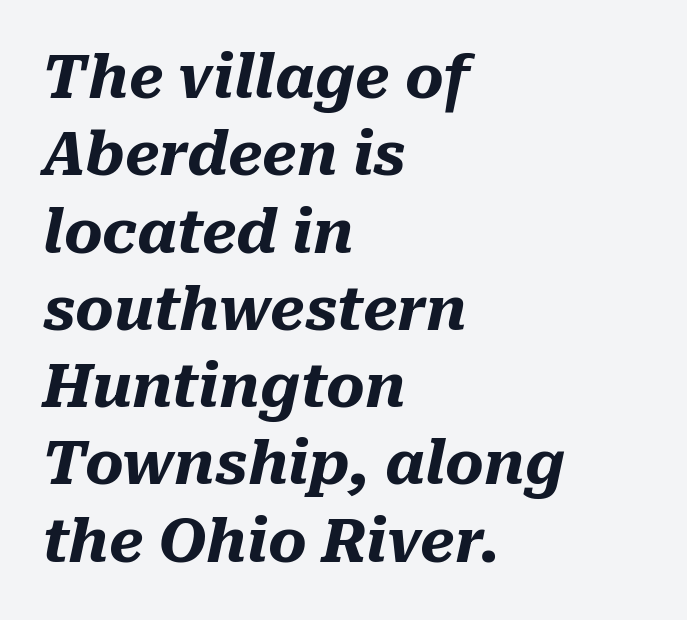
The image shows 59 px heavy type, italic (leaning right); set left-aligned, normal line spacing (1.31x), normal letter spacing, not underlined; medium stroke contrast and a medium x-height.
